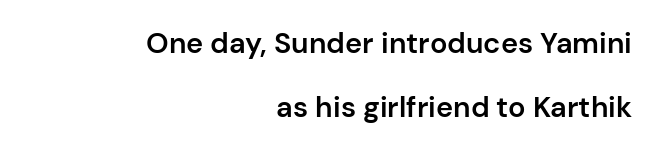
Q: Is the text bold? A: Semi-bold.
Q: Is the text italic (slanted)? A: No, it is upright.
Q: Is the typeface a serif or a sans-serif typeface? A: Sans-serif.
Q: Is the text underlined? A: No.
Q: How is the paragraph aligned? A: Right-aligned.
Q: Is the spacing between letters normal or unusually wide? A: Normal.
Q: Is the spacing between lines tight, normal or loose? A: Loose.
Q: Width (condensed, normal, or wide)? A: Normal.
Q: Stroke contrast? A: Low.
Q: x-height? A: Medium.
Q: Monospaced? A: No.
